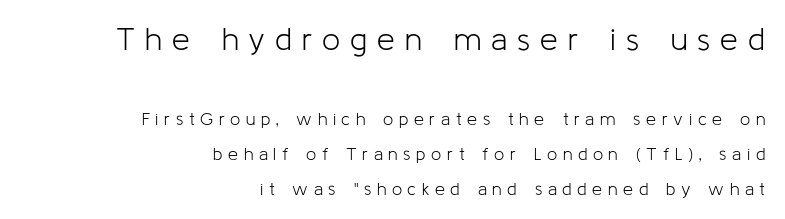
Q: Is the text bold? A: No.
Q: Is the text italic (slanted)? A: No, it is upright.
Q: Is the typeface a serif or a sans-serif typeface? A: Sans-serif.
Q: Is the text underlined? A: No.
Q: How is the paragraph aligned? A: Right-aligned.
Q: Is the spacing between letters normal or unusually wide? A: Unusually wide.
Q: Is the spacing between lines tight, normal or loose? A: Loose.
Q: Which block of text is set in a larger size, the first (top) or the second (bottom)? A: The first (top) one.
Q: Width (condensed, normal, or wide)? A: Normal.
Q: Stroke contrast? A: Low.
Q: x-height? A: Medium.
Q: Monospaced? A: No.
